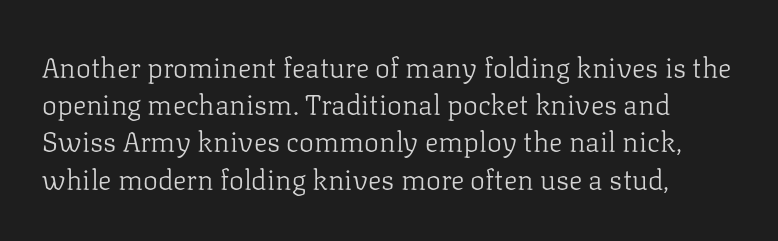
Q: Is the text bold? A: No.
Q: Is the text italic (slanted)? A: No, it is upright.
Q: Is the typeface a serif or a sans-serif typeface? A: Serif.
Q: Is the text underlined? A: No.
Q: Is the spacing between letters normal or unusually wide? A: Normal.
Q: Is the spacing between lines tight, normal or loose? A: Normal.
Q: Width (condensed, normal, or wide)? A: Normal.
Q: Stroke contrast? A: Low.
Q: x-height? A: Medium.
Q: Monospaced? A: No.
